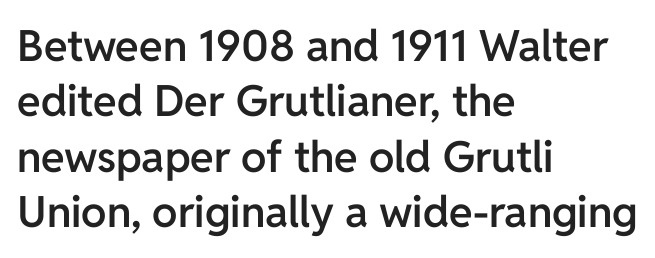
The image shows 43 px semibold sans-serif type, upright; set left-aligned, normal line spacing (1.29x), normal letter spacing, not underlined; low stroke contrast and a medium x-height.
